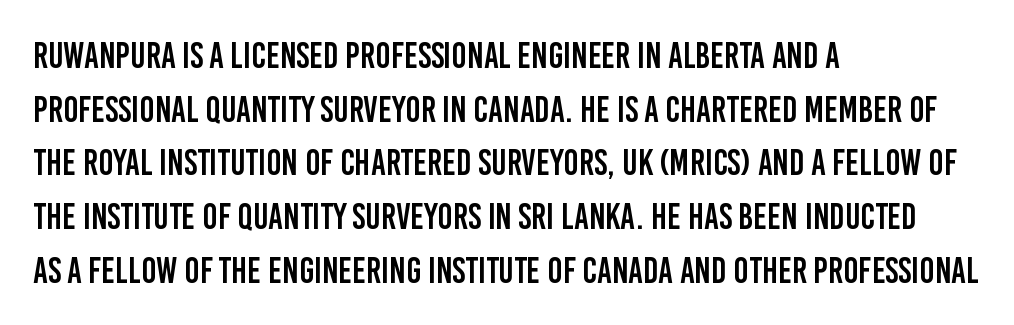
Looks like regular typesetting: each glyph gets only the width it needs. Leftover space on each line is placed entirely after the last word. If you drew a line through each stem, it would be perfectly vertical. No feet cap the strokes, marking this as sans-serif type.
